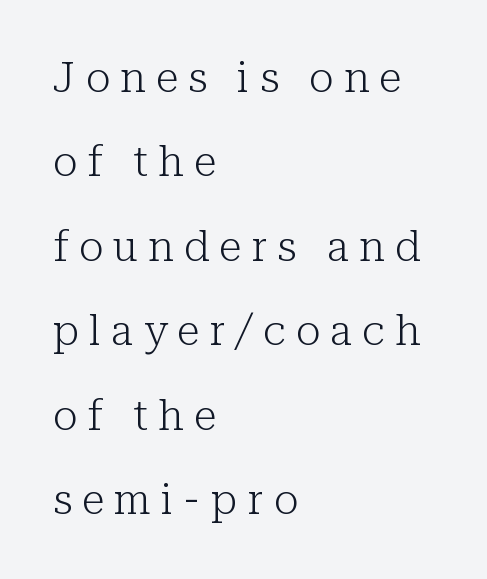
The image shows 42 px light serif type, upright; set left-aligned, loose line spacing (2.01x), unusually wide letter spacing (+0.24 em), not underlined; low stroke contrast and a medium x-height.
